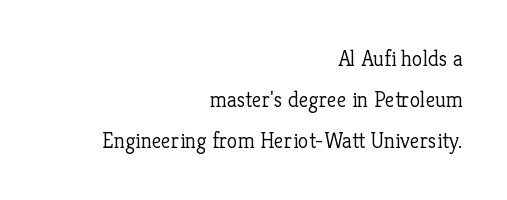
Q: Is the text bold? A: No.
Q: Is the text italic (slanted)? A: No, it is upright.
Q: Is the text underlined? A: No.
Q: How is the paragraph aligned? A: Right-aligned.
Q: Is the spacing between letters normal or unusually wide? A: Normal.
